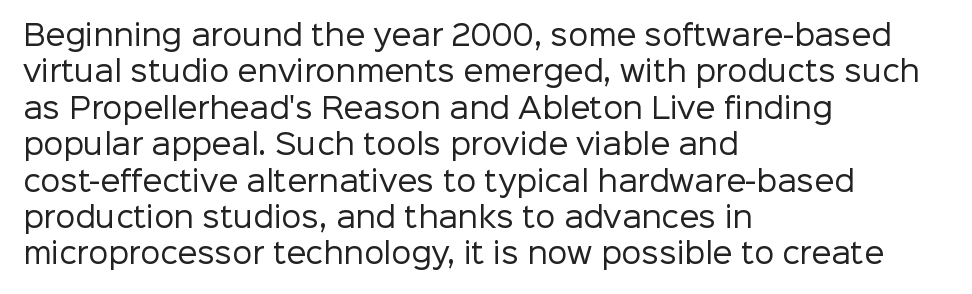
The tracking reads as untouched default to a designer's eye. The letters advance in unequal steps, a hallmark of proportional type. Typographically, this falls in the sans-serif category. Underlining? Definitely not there. The lines in this sample share a left origin and differ only in where they stop. Quick note: interline space is typical.
